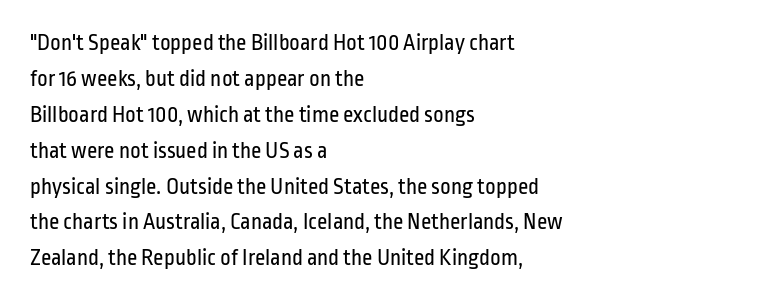
The image shows 23 px text type, upright; set left-aligned, normal line spacing (1.56x), normal letter spacing, not underlined.
